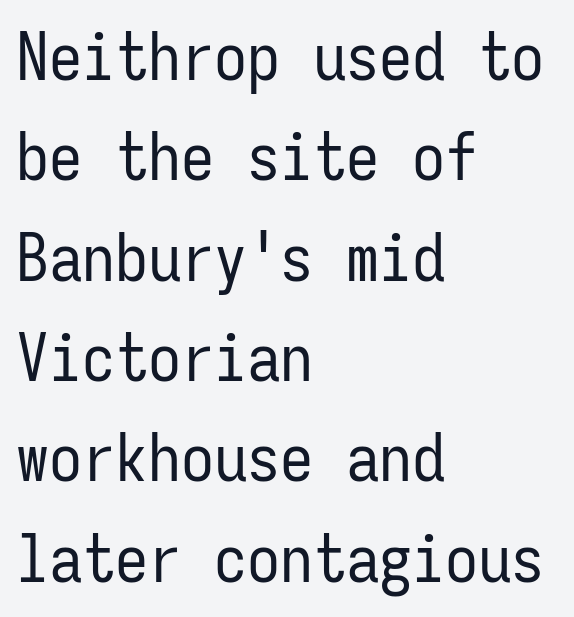
Posture: straight, roman, zero tilt. Glyph-to-glyph distance matches everyday printed text. Grotesque or geometric, the face here clearly has no serifs. Descenders are the only things crossing below the line. Summary of weight: not heavy and not bold. Is this a fixed-width face? Yes — each glyph sits in an identical cell.
